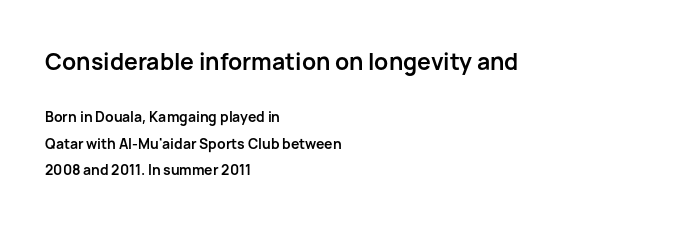
If you drew a ruler down the left edge, every line would touch it. Has an underline been added? It has not. The type is set solid horizontally, with unmodified tracking. Two sizes are in play, and the larger belongs to the first block. The vertical gap from one line to the next is large.
